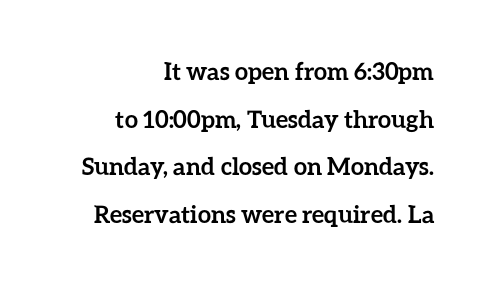
Honestly, the rows look like they've been pulled way apart. Default kerning and tracking; the words read as compact shapes. The foot of each line stays bare and open. Weight check: bold — yes, fully. Is there any slant? The stems are plumb.
